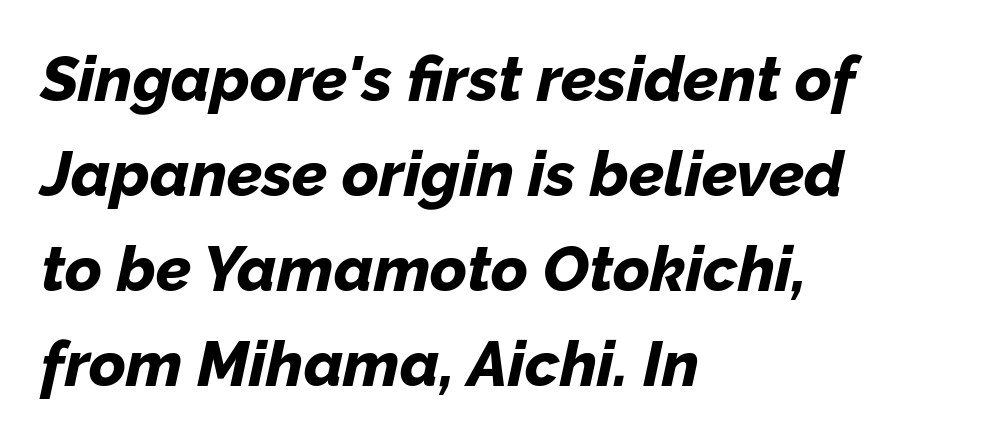
Any mark beneath the type? The region is blank. The passage is arranged the way most books set body copy — flush left. Weight check: bold — yes, fully. Here the designer chose a conventional face with non-uniform glyph widths. In terms of leading, this rendering sits right in the middle.
